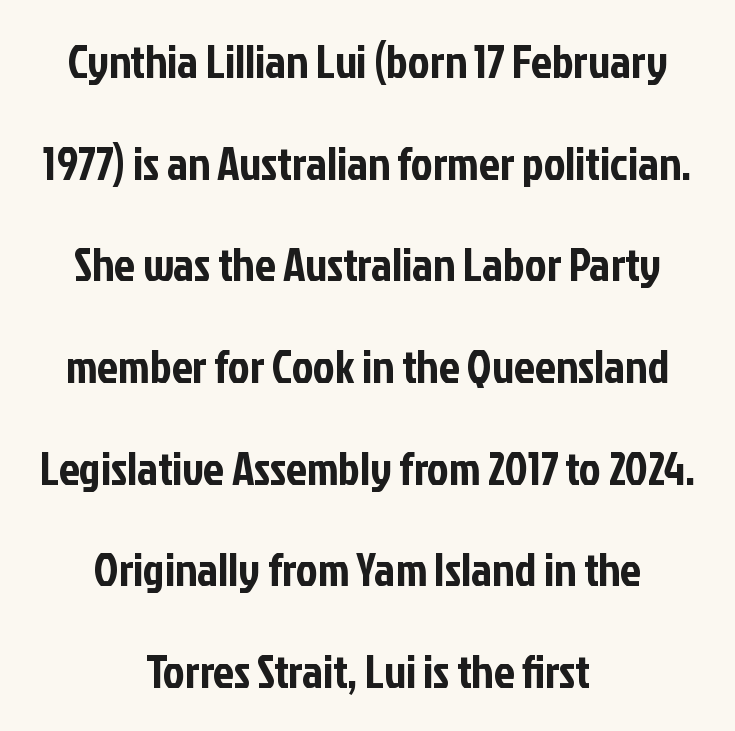
Bare-footed words on every line. Does the copy run flush right? No — it is centered line by line. These lines are composed in type without serifs. Airy leading. Looks like regular typesetting: each glyph gets only the width it needs. It's the straight-up-and-down kind of type.
